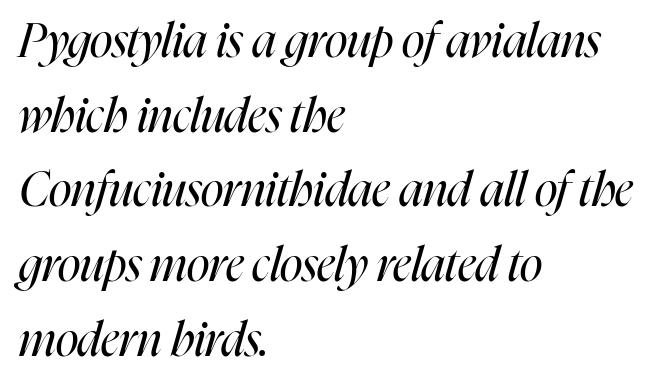
{"italic": "yes", "lean": "right", "slant_degrees": 16, "bold": "no", "weight": "regular", "width": "condensed", "stroke_contrast": "high", "x_height": "medium", "monospaced": "no", "underline": "no", "align": "left", "line_spacing": "normal", "line_spacing_ratio": 1.59, "letter_spacing": "normal", "letter_spacing_em": 0.0, "glyph_px": 47}
